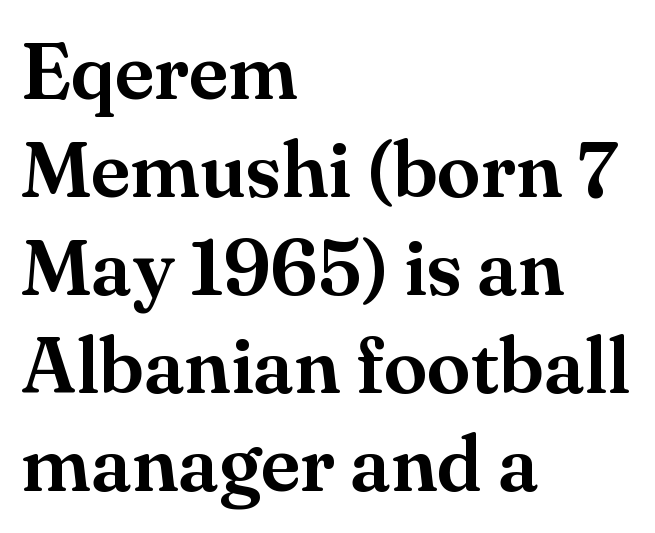
{"serif": "yes", "italic": "no", "width": "normal", "stroke_contrast": "medium", "x_height": "small", "monospaced": "no", "underline": "no", "align": "left", "line_spacing_ratio": 1.24, "letter_spacing": "normal", "letter_spacing_em": 0.0, "glyph_px": 79}
